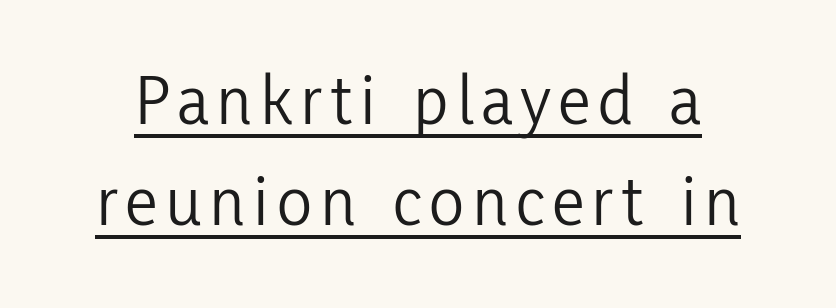
Observe the absence of serifs on each vertical stroke in this sample. Descenders here cross a horizontal rule under the line. Italic? Not at all — the glyphs are vertical. A normal amount of white space separates one row of letters from the next. Is the type heavy? It reads as light-to-regular instead.
